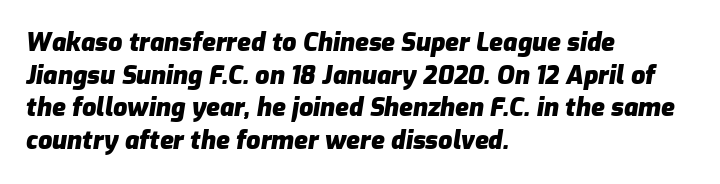
Q: Is the text bold? A: Yes.
Q: Is the text italic (slanted)? A: Yes, it leans right by about 9 degrees.
Q: Is the text underlined? A: No.
Q: How is the paragraph aligned? A: Left-aligned.
Q: Is the spacing between letters normal or unusually wide? A: Normal.
Q: Is the spacing between lines tight, normal or loose? A: Normal.
